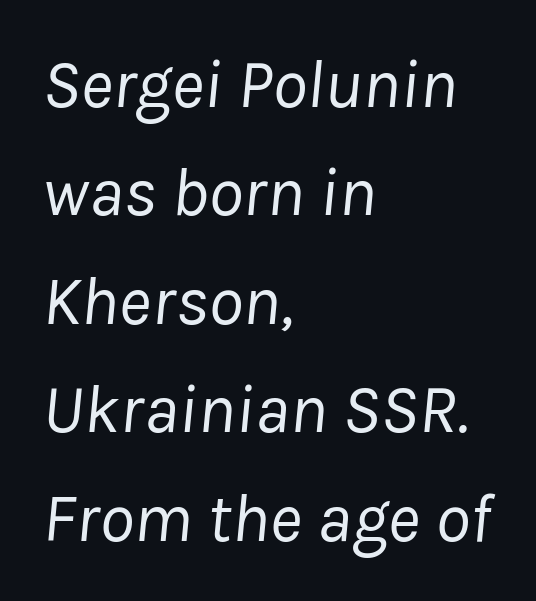
The image shows 70 px regular-weight type, italic (leaning right); set left-aligned, normal line spacing (1.55x), normal letter spacing, not underlined; low stroke contrast and a medium x-height.
